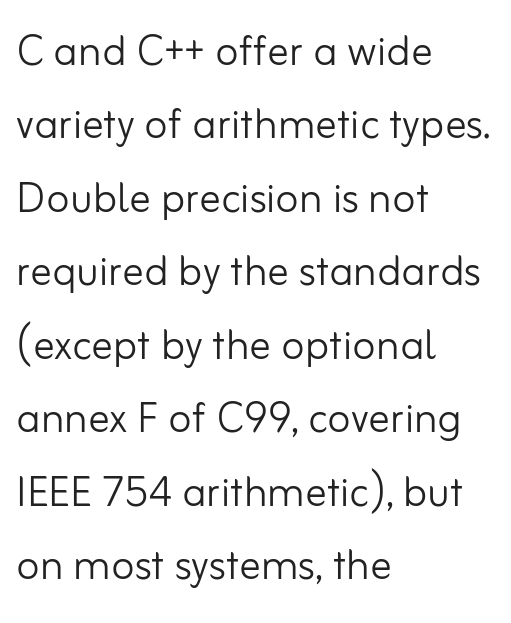
{"serif": "no", "italic": "no", "bold": "no", "weight": "light", "width": "normal", "stroke_contrast": "low", "x_height": "small", "monospaced": "no", "underline": "no", "align": "left", "line_spacing": "normal", "line_spacing_ratio": 1.36, "letter_spacing": "normal", "letter_spacing_em": 0.0, "glyph_px": 54}
